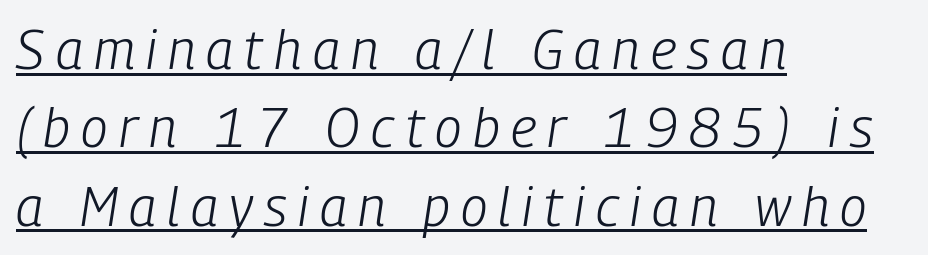
Which margin do the lines hug? The left one — the right edge is uneven. The rendering inserts visible extra space after every character. Slant detected: the letters are inclined. The characters are drawn with everyday or finer stroke widths.
